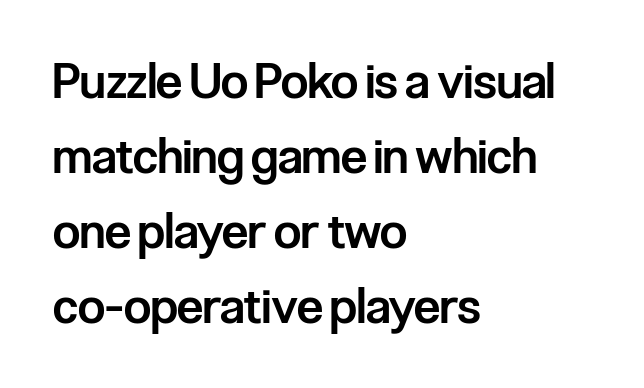
{"serif": "no", "italic": "no", "bold": "semi", "weight": "semibold", "width": "condensed", "stroke_contrast": "low", "x_height": "medium", "monospaced": "no", "underline": "no", "align": "left", "line_spacing": "normal", "line_spacing_ratio": 1.56, "letter_spacing": "normal", "letter_spacing_em": 0.0, "glyph_px": 48}
